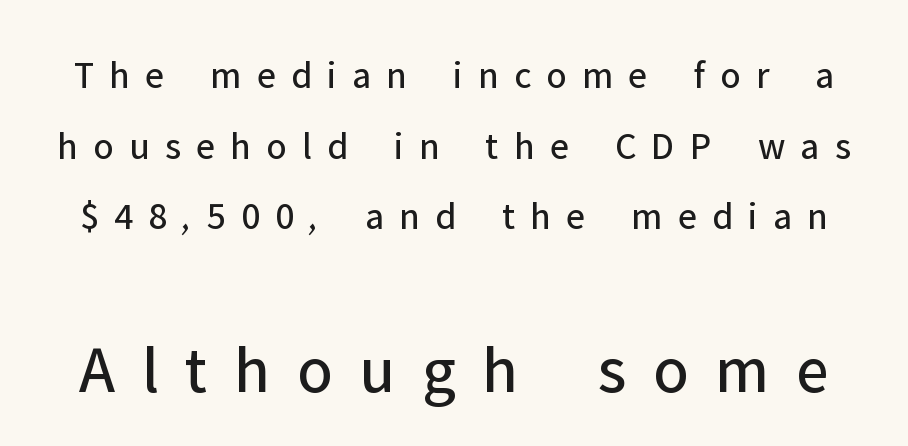
{"serif": "no", "italic": "no", "bold": "no", "weight": "regular", "width": "normal", "stroke_contrast": "low", "x_height": "medium", "monospaced": "no", "underline": "no", "line_spacing_ratio": 1.81, "letter_spacing": "wide", "letter_spacing_em": 0.39, "larger_block": "second", "size_ratio": 1.74, "glyph_px": 68}
